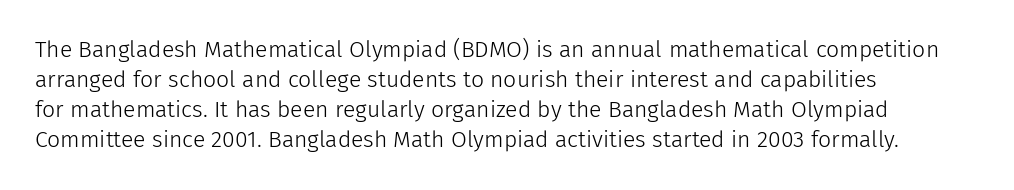
Teacher's note: observe the even left margin — that is flush-left alignment. Does extra space separate the letters? No, they use regular spacing. In terms of posture, this sample is upright. The glyphs are unaccompanied by any horizontal stroke below them. The lines sit at an ordinary, default distance from one another.
